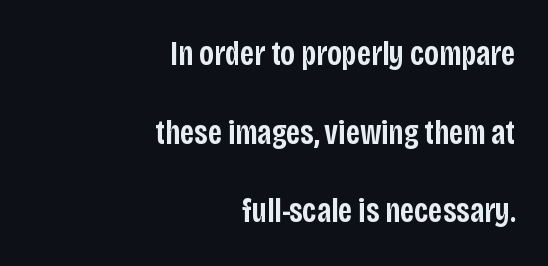
The type family on display is of the sans-serif kind. The horizontal fit of the characters is conventional and even. Slightly chunky letters — semibold, I'd say, not full bold. Ascenders rise straight up at ninety degrees. Underline: absent. A student would call this right alignment; a typographer would say flush right, rag left.
